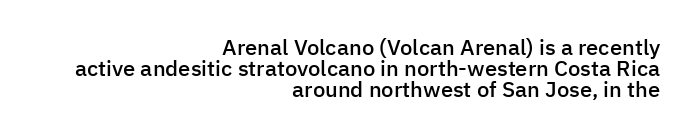
Semibold letterforms, between regular and bold. Honestly, the rows look squashed on top of each other. This rendering leaves character spacing at its baseline value. The letters stand straight up with perfectly vertical stems. Reading down the block, your eye finds every line finishing at a fixed right position.
